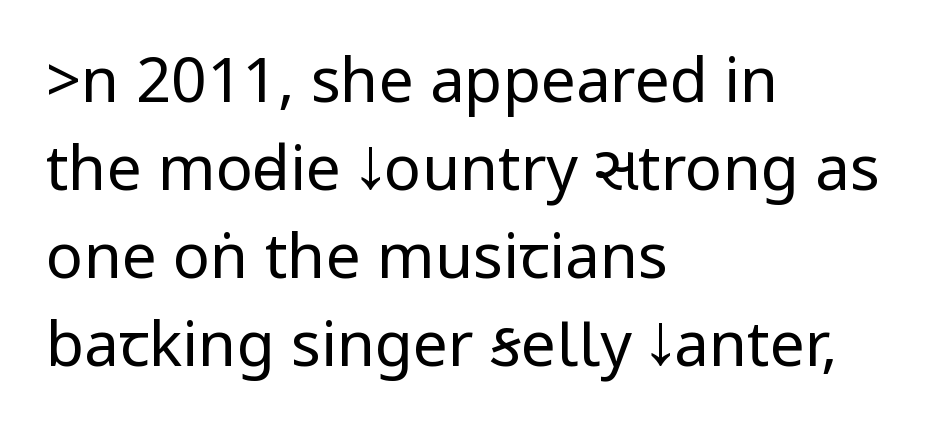
{"serif": "no", "italic": "no", "bold": "no", "weight": "regular", "width": "condensed", "stroke_contrast": "low", "underline": "no", "align": "left", "line_spacing": "normal", "line_spacing_ratio": 1.42, "letter_spacing": "normal", "letter_spacing_em": 0.0, "glyph_px": 62}
